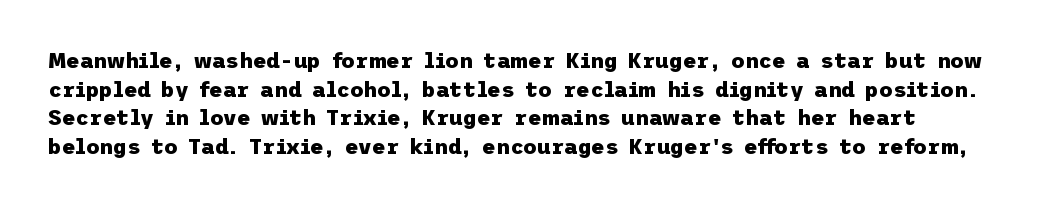
Every stem runs plumb, perpendicular to the baseline. The passage shown is not underscored anywhere. Spacing between characters is what you'd get straight out of the box. The rows are spaced the way most documents space them. The typesetting leans heavy: a genuine bold.
